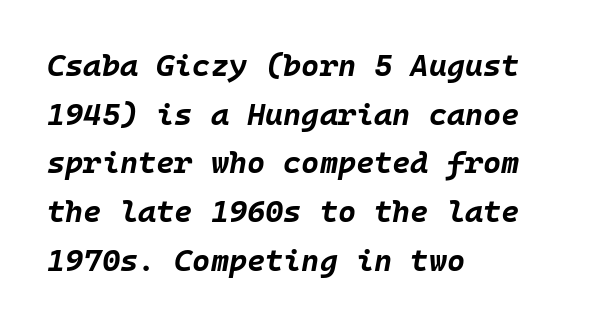
The image shows 31 px bold type, italic (leaning right), monospaced; set left-aligned, normal line spacing (1.57x), normal letter spacing, not underlined; low stroke contrast and a large x-height.
